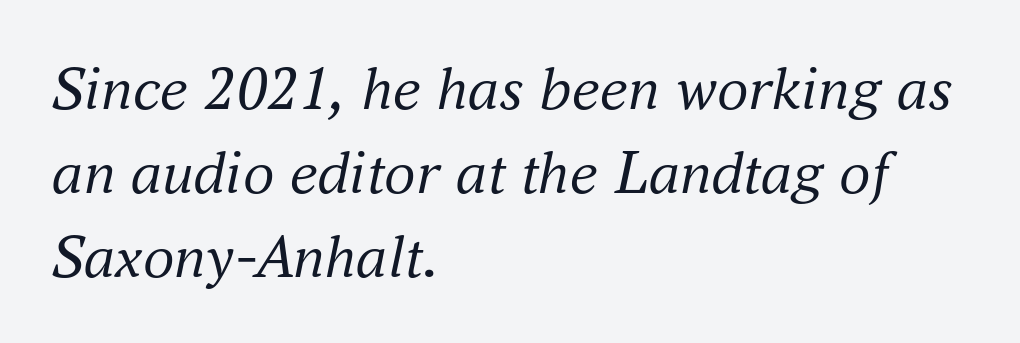
Notice how the passage keeps a crisp vertical edge on the left only. Note the varied advance widths — an 'i' is clearly narrower than an 'm'. The rendering applies a slant to the glyphs. Plain, unruled lines of type. On a weight scale, this lands at 450 or below. Examine the stroke ends and you'll spot serifs.
